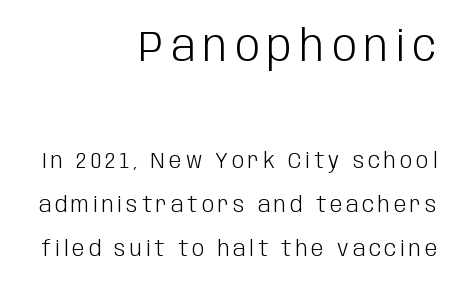
{"serif": "no", "italic": "no", "bold": "no", "weight": "light", "width": "condensed", "stroke_contrast": "low", "x_height": "large", "monospaced": "no", "underline": "no", "align": "right", "line_spacing": "loose", "line_spacing_ratio": 2.01, "larger_block": "first", "size_ratio": 2.0, "glyph_px": 44}
